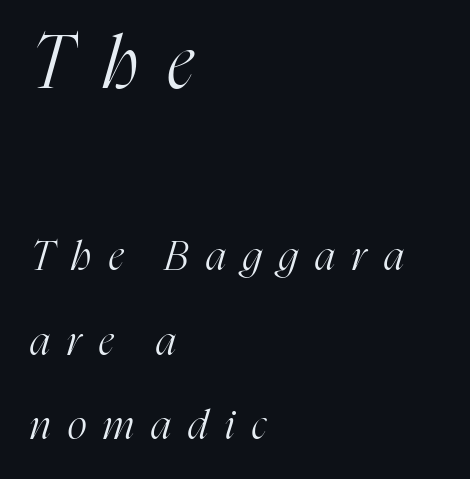
The image shows 72 px light, condensed serif type, italic (leaning right); set left-aligned, loose line spacing (2.07x), unusually wide letter spacing (+0.42 em), not underlined; the first (top) block is 1.76x larger; high stroke contrast and a medium x-height.
